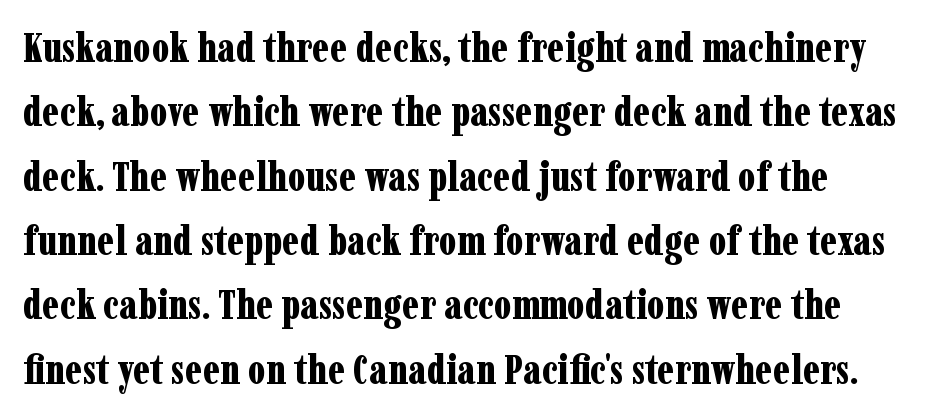
The image shows 41 px bold, condensed serif type, upright; set normal line spacing (1.57x), normal letter spacing, not underlined; low stroke contrast and a medium x-height.
